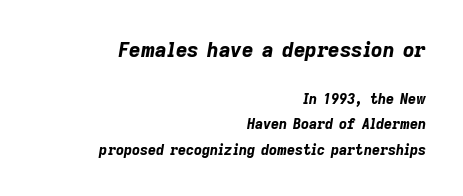
The image shows 20 px bold type, italic (leaning right); set right-aligned, line spacing 1.83x, normal letter spacing, not underlined; the first (top) block is 1.43x larger.
